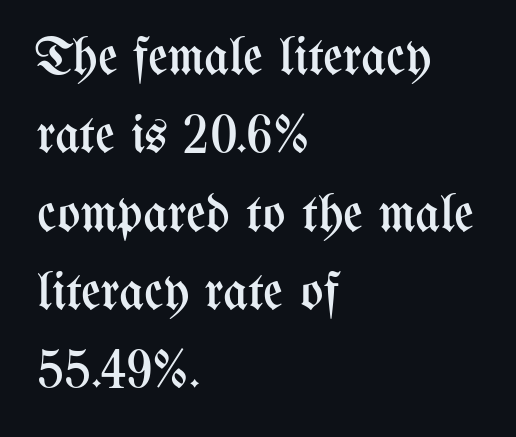
The rendering anchors every line to the left-hand side. It's the straight-up-and-down kind of type. This rendering leaves character spacing at its baseline value. The rendering uses a moderate line-height, typical for paragraphs. Bold? No — there's no thickening of the strokes.
